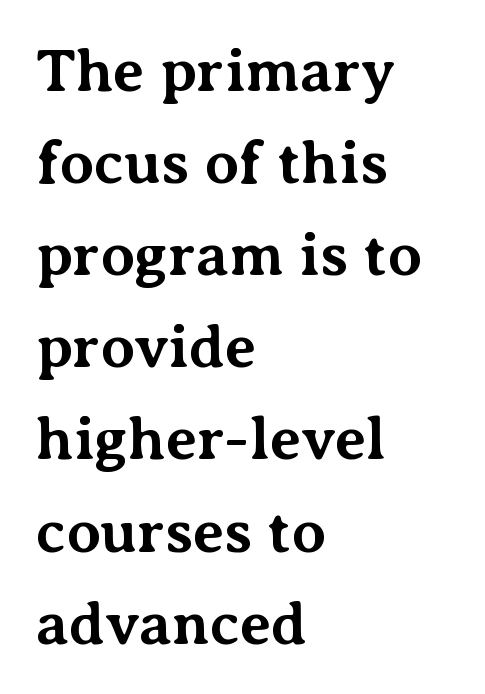
Q: Is the text bold? A: Yes.
Q: Is the text italic (slanted)? A: No, it is upright.
Q: Is the typeface a serif or a sans-serif typeface? A: Serif.
Q: Is the text underlined? A: No.
Q: How is the paragraph aligned? A: Left-aligned.
Q: Is the spacing between letters normal or unusually wide? A: Normal.
Q: Is the spacing between lines tight, normal or loose? A: Normal.
Q: Width (condensed, normal, or wide)? A: Normal.
Q: Stroke contrast? A: Medium.
Q: x-height? A: Medium.
Q: Monospaced? A: No.
